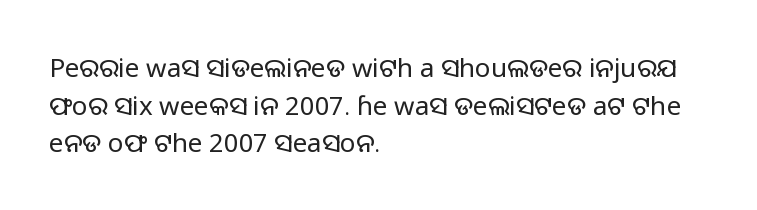
Q: Is the text bold? A: No.
Q: Is the text italic (slanted)? A: No, it is upright.
Q: Is the text underlined? A: No.
Q: How is the paragraph aligned? A: Left-aligned.
Q: Is the spacing between letters normal or unusually wide? A: Normal.
Q: Is the spacing between lines tight, normal or loose? A: Normal.
